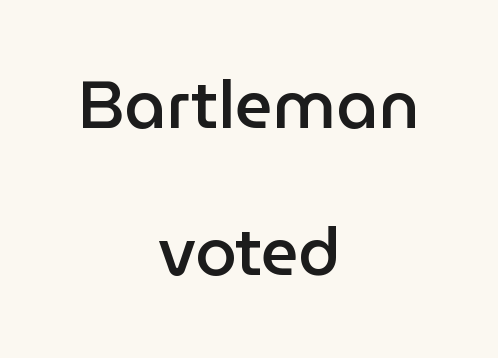
{"serif": "no", "italic": "no", "bold": "semi", "weight": "semibold", "width": "normal", "stroke_contrast": "low", "x_height": "medium", "monospaced": "no", "underline": "no", "align": "center", "line_spacing": "loose", "line_spacing_ratio": 2.23, "letter_spacing": "normal", "letter_spacing_em": 0.0, "glyph_px": 66}
